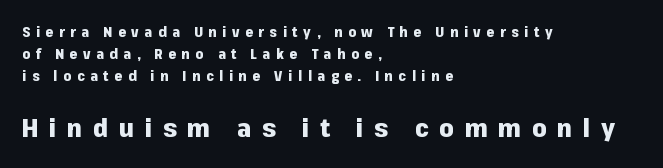
Q: Is the text bold? A: Yes.
Q: Is the text italic (slanted)? A: No, it is upright.
Q: Is the text underlined? A: No.
Q: How is the paragraph aligned? A: Left-aligned.
Q: Is the spacing between letters normal or unusually wide? A: Unusually wide.
Q: Is the spacing between lines tight, normal or loose? A: Normal.
Q: Which block of text is set in a larger size, the first (top) or the second (bottom)? A: The second (bottom) one.
